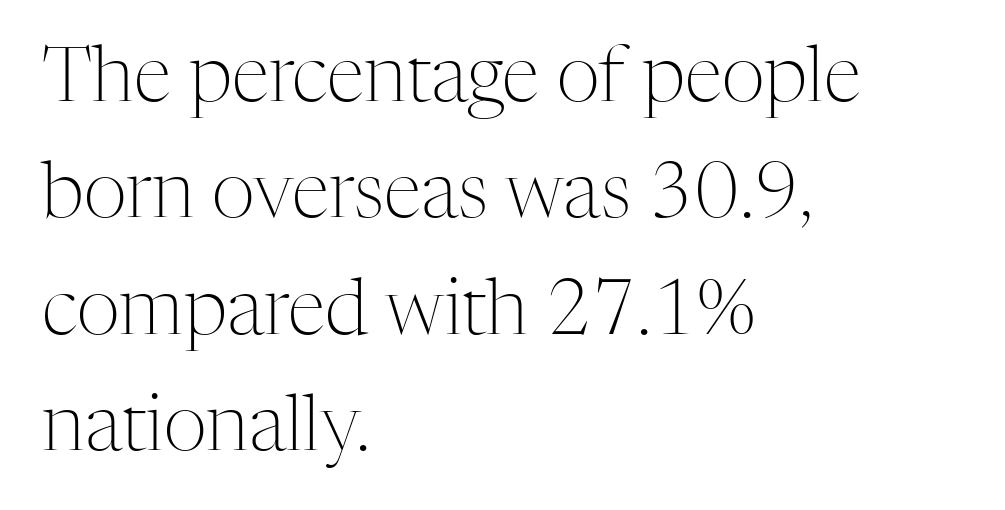
The image shows 76 px light serif type, upright; set left-aligned, normal line spacing (1.53x), normal letter spacing, not underlined; medium stroke contrast and a medium x-height.
